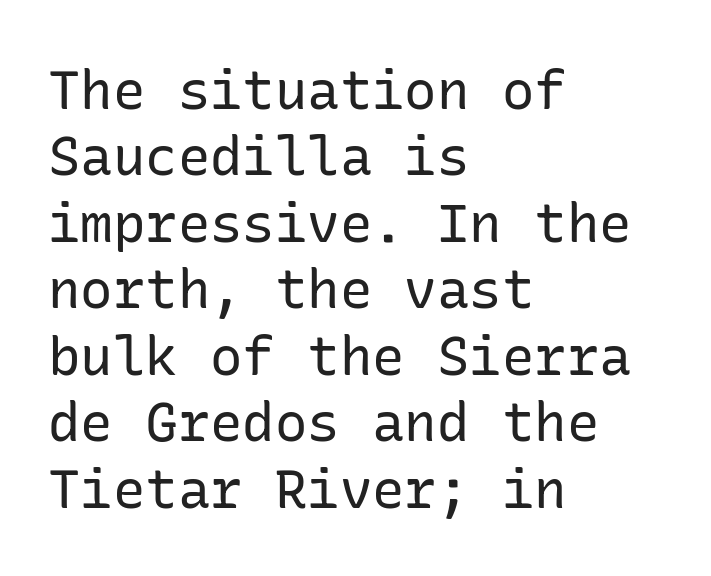
Q: Is the text bold? A: No.
Q: Is the text italic (slanted)? A: No, it is upright.
Q: Is the typeface a serif or a sans-serif typeface? A: Sans-serif.
Q: Is the text underlined? A: No.
Q: How is the paragraph aligned? A: Left-aligned.
Q: Is the spacing between letters normal or unusually wide? A: Normal.
Q: Width (condensed, normal, or wide)? A: Normal.
Q: Stroke contrast? A: Low.
Q: x-height? A: Medium.
